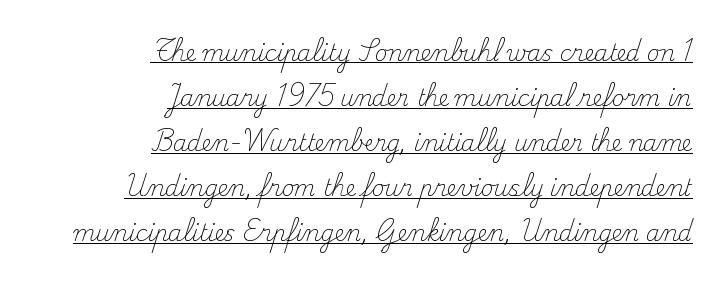
{"bold": "no", "underline": "yes", "align": "right", "line_spacing": "loose", "line_spacing_ratio": 2.05, "letter_spacing": "normal", "letter_spacing_em": 0.0, "glyph_px": 22}
